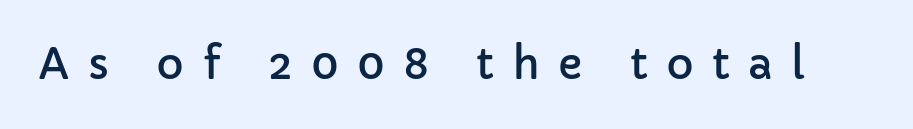
{"serif": "no", "italic": "no", "width": "normal", "stroke_contrast": "low", "x_height": "medium", "monospaced": "no", "underline": "no", "letter_spacing": "wide", "letter_spacing_em": 0.44, "glyph_px": 42}
